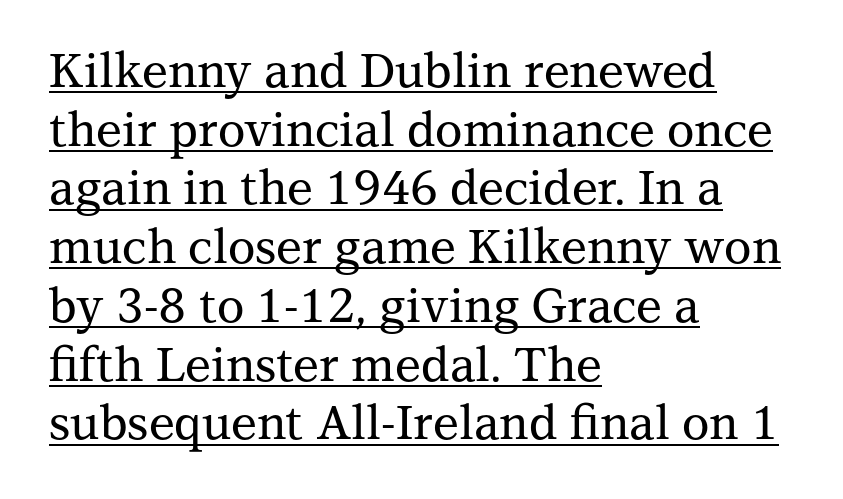
Q: Is the text italic (slanted)? A: No, it is upright.
Q: Is the typeface a serif or a sans-serif typeface? A: Serif.
Q: Is the text underlined? A: Yes.
Q: How is the paragraph aligned? A: Left-aligned.
Q: Is the spacing between letters normal or unusually wide? A: Normal.
Q: Is the spacing between lines tight, normal or loose? A: Normal.
Q: Width (condensed, normal, or wide)? A: Normal.
Q: Stroke contrast? A: Medium.
Q: x-height? A: Medium.
Q: Monospaced? A: No.
